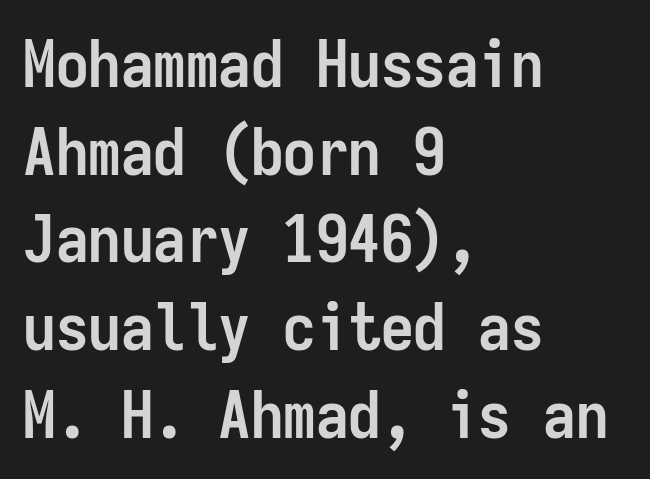
The image shows 65 px semibold, condensed sans-serif type, upright, monospaced; set left-aligned, normal line spacing (1.35x), normal letter spacing, not underlined; low stroke contrast and a medium x-height.
